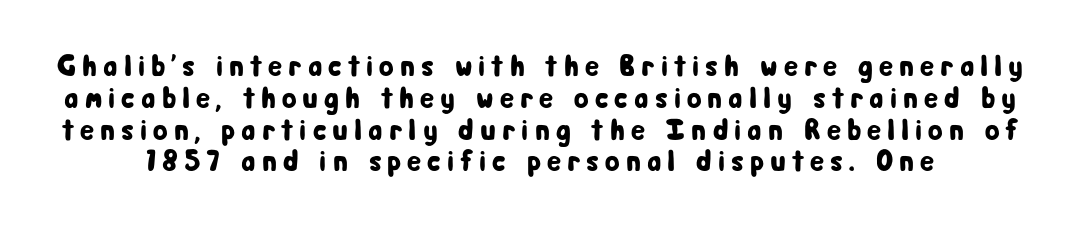
The image shows 30 px condensed sans-serif type, upright; set tight line spacing (1.06x), unusually wide letter spacing (+0.2 em), not underlined; low stroke contrast and a medium x-height.
